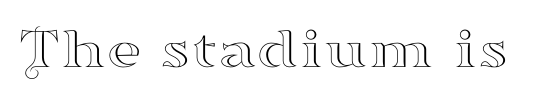
Think of a printed novel: that variable character pitch is what you see here. You could call the tracking neutral — neither tight nor loose. The type family on display is of the serif kind. Bare-footed words on every line.
